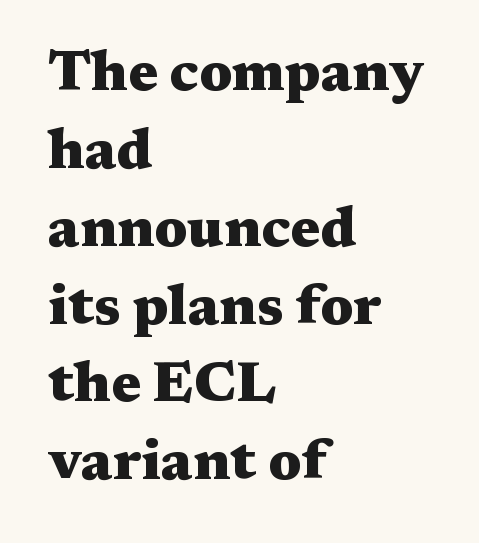
The image shows 56 px heavy, wide serif type, upright; set left-aligned, normal line spacing (1.39x), normal letter spacing, not underlined; medium stroke contrast and a medium x-height.
